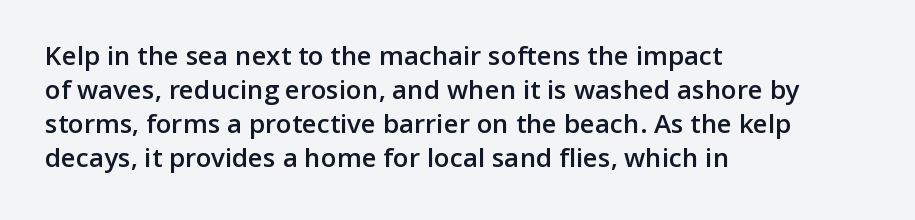
The image shows 26 px text type, upright; set left-aligned, normal line spacing (1.31x), normal letter spacing, not underlined.
